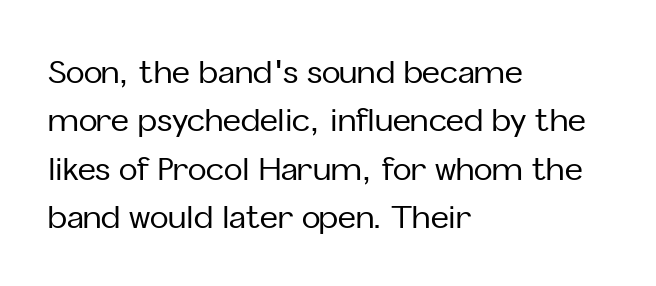
Q: Is the text italic (slanted)? A: No, it is upright.
Q: Is the typeface a serif or a sans-serif typeface? A: Sans-serif.
Q: Is the text underlined? A: No.
Q: How is the paragraph aligned? A: Left-aligned.
Q: Is the spacing between letters normal or unusually wide? A: Normal.
Q: Is the spacing between lines tight, normal or loose? A: Normal.
Q: Width (condensed, normal, or wide)? A: Normal.
Q: Stroke contrast? A: Low.
Q: x-height? A: Medium.
Q: Monospaced? A: No.
